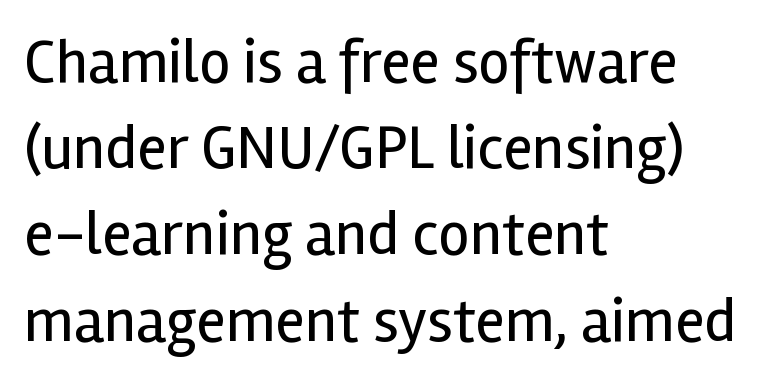
Q: Is the text bold? A: No.
Q: Is the text italic (slanted)? A: No, it is upright.
Q: Is the typeface a serif or a sans-serif typeface? A: Sans-serif.
Q: Is the text underlined? A: No.
Q: How is the paragraph aligned? A: Left-aligned.
Q: Is the spacing between letters normal or unusually wide? A: Normal.
Q: Is the spacing between lines tight, normal or loose? A: Normal.
Q: Width (condensed, normal, or wide)? A: Normal.
Q: x-height? A: Medium.
Q: Monospaced? A: No.
